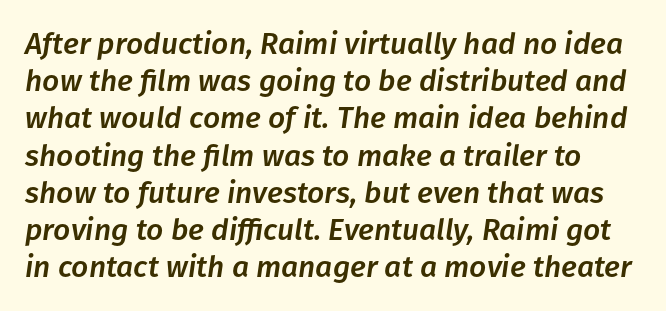
The image shows 30 px text type, italic (leaning right); set line spacing 1.24x, normal letter spacing, not underlined; low stroke contrast and a medium x-height.
